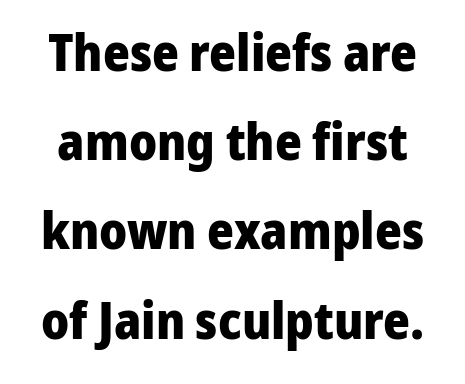
The letters stand straight up with perfectly vertical stems. Underlining? Definitely not there. Spacing verdict: proportional, widths tailored to each character. Heft: maximum for text — a bold. A sans-serif font was chosen for this passage. Nothing unusual about the tracking: characters are spaced as the font intends.
